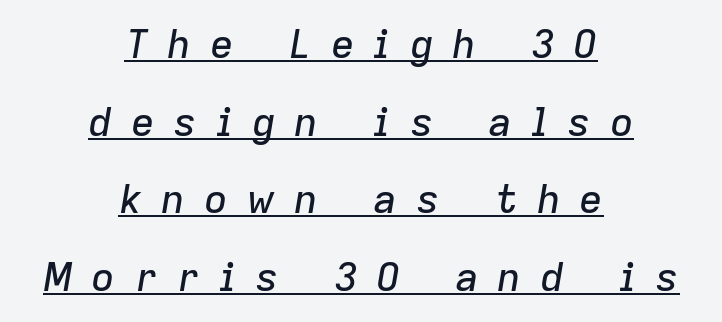
The lines are quadded center. You can tell it's italic because the verticals aren't actually vertical. A typesetter would call this proportional, since set widths differ per character. Underlining? Definitely there. Words appear elongated and porous because spacing is wide.
